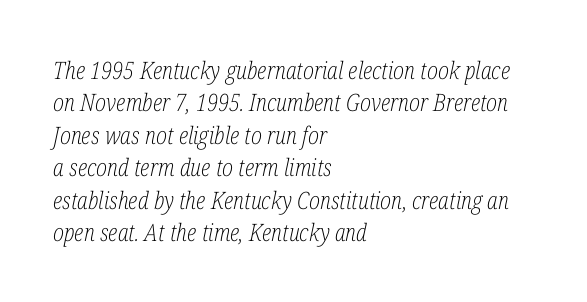
Compared with ordinary roman type, these characters are visibly tilted. The characters are drawn with everyday or finer stroke widths. Reading down the block, your eye returns to a fixed left position each line. Words appear dense and cohesive because spacing is normal. Evenly set lines give the paragraph a standard silhouette.
